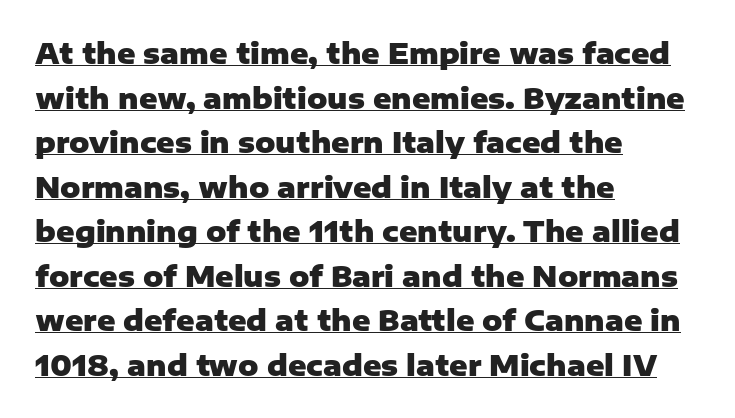
The image shows 28 px heavy sans-serif type, upright; set left-aligned, normal line spacing (1.59x), normal letter spacing, underlined; low stroke contrast and a medium x-height.
